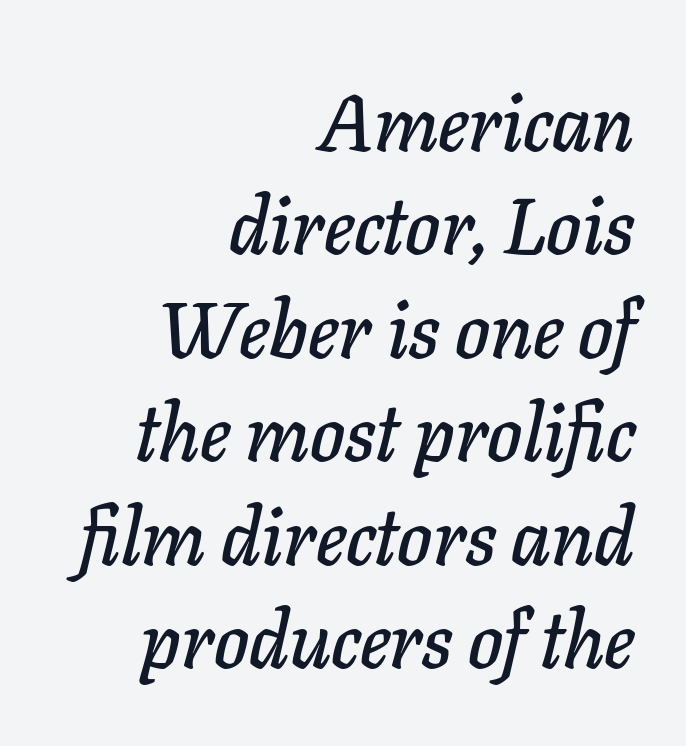
Italic? Definitely — the glyphs are oblique. A student would call this right alignment; a typographer would say flush right, rag left. This sample keeps an unexceptional amount of space between lines. You could not count columns in this text — the font is proportionally spaced.
